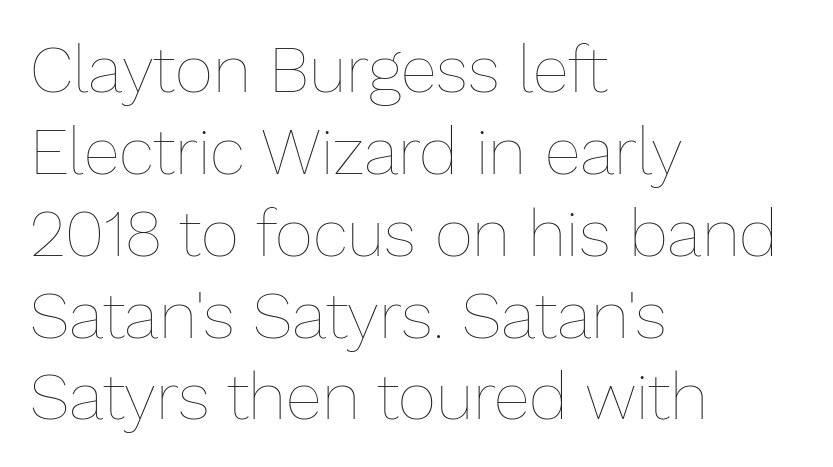
Stem width sits at or under what a default text font uses. A student would call this left alignment; a typographer would say flush left, rag right. You could call the tracking neutral — neither tight nor loose. It's the straight-up-and-down kind of type. The letters advance in unequal steps, a hallmark of proportional type. Quick note: underline off.
